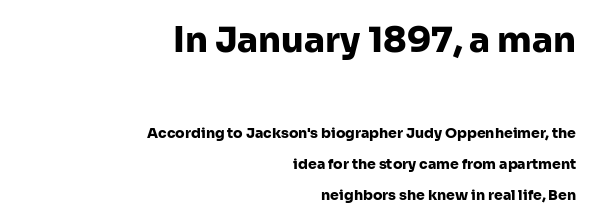
Q: Is the text bold? A: Yes.
Q: Is the text italic (slanted)? A: No, it is upright.
Q: Is the typeface a serif or a sans-serif typeface? A: Sans-serif.
Q: Is the text underlined? A: No.
Q: How is the paragraph aligned? A: Right-aligned.
Q: Is the spacing between letters normal or unusually wide? A: Normal.
Q: Is the spacing between lines tight, normal or loose? A: Loose.
Q: Which block of text is set in a larger size, the first (top) or the second (bottom)? A: The first (top) one.
Q: Width (condensed, normal, or wide)? A: Normal.
Q: Stroke contrast? A: Low.
Q: x-height? A: Medium.
Q: Monospaced? A: No.
